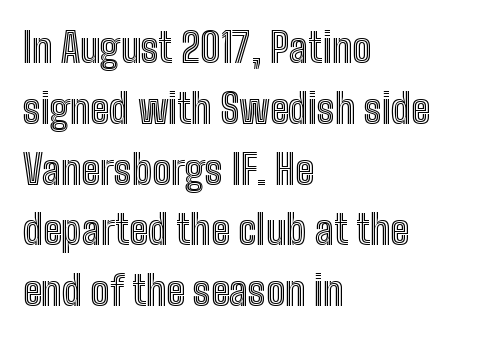
The image shows 40 px condensed type, upright; set left-aligned, normal line spacing (1.52x), normal letter spacing, not underlined; a medium x-height.
